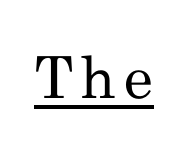
Compared with undecorated copy, this sample adds a rule below the words. Character widths vary here, with narrow letters taking less room than wide ones. Italic: no, the glyphs are upright roman. Weight class: somewhere from thin through regular. Are there feet on the stems? There are — it's a serif.
